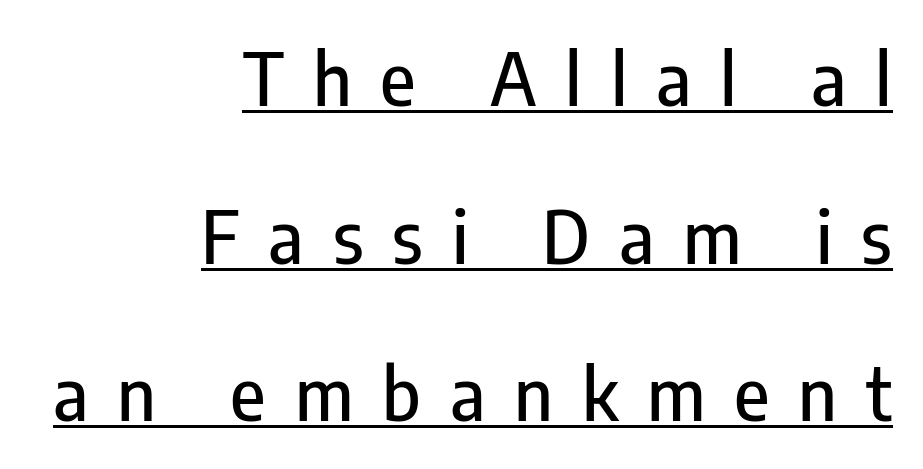
Q: Is the text italic (slanted)? A: No, it is upright.
Q: Is the typeface a serif or a sans-serif typeface? A: Sans-serif.
Q: Is the text underlined? A: Yes.
Q: How is the paragraph aligned? A: Right-aligned.
Q: Is the spacing between letters normal or unusually wide? A: Unusually wide.
Q: Is the spacing between lines tight, normal or loose? A: Loose.
Q: Width (condensed, normal, or wide)? A: Condensed.
Q: Stroke contrast? A: Low.
Q: x-height? A: Medium.
Q: Monospaced? A: No.
